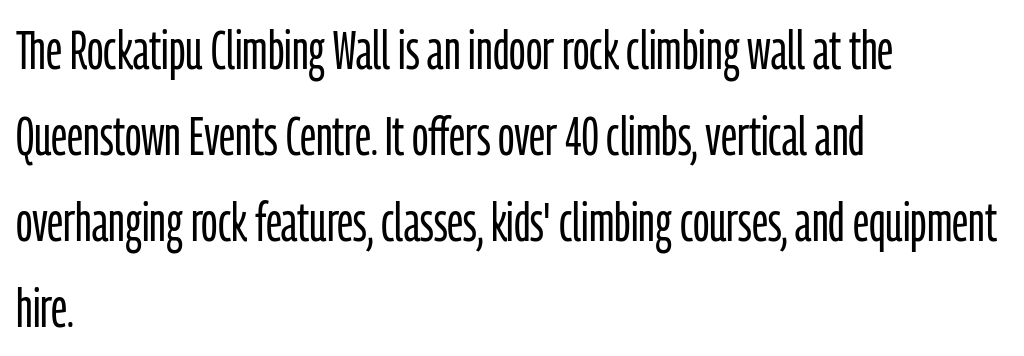
Q: Is the text bold? A: No.
Q: Is the text italic (slanted)? A: No, it is upright.
Q: Is the typeface a serif or a sans-serif typeface? A: Sans-serif.
Q: Is the text underlined? A: No.
Q: How is the paragraph aligned? A: Left-aligned.
Q: Is the spacing between letters normal or unusually wide? A: Normal.
Q: Is the spacing between lines tight, normal or loose? A: Normal.
Q: Width (condensed, normal, or wide)? A: Condensed.
Q: Stroke contrast? A: Low.
Q: x-height? A: Medium.
Q: Monospaced? A: No.
